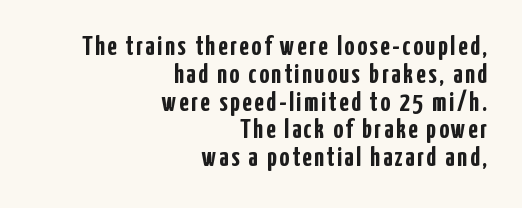
{"italic": "no", "bold": "yes", "underline": "no", "align": "right", "line_spacing": "tight", "line_spacing_ratio": 1.03, "glyph_px": 27}
